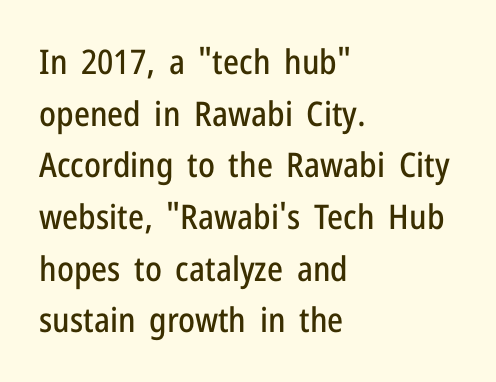
Q: Is the text italic (slanted)? A: No, it is upright.
Q: Is the typeface a serif or a sans-serif typeface? A: Sans-serif.
Q: Is the text underlined? A: No.
Q: How is the paragraph aligned? A: Left-aligned.
Q: Is the spacing between letters normal or unusually wide? A: Normal.
Q: Is the spacing between lines tight, normal or loose? A: Normal.
Q: Width (condensed, normal, or wide)? A: Condensed.
Q: Stroke contrast? A: Low.
Q: x-height? A: Medium.
Q: Monospaced? A: No.
